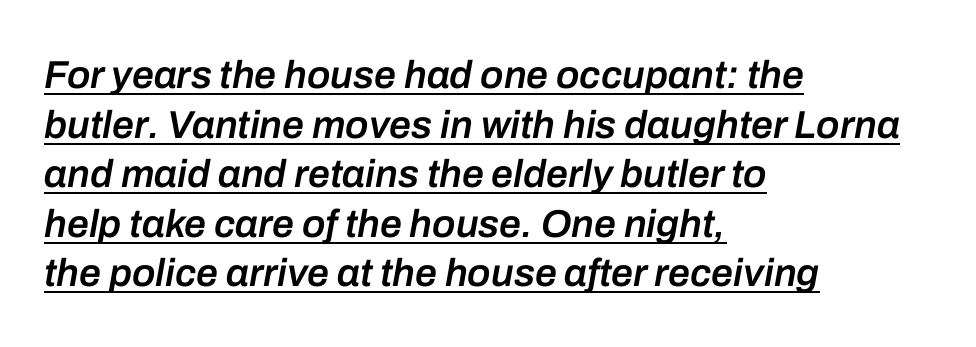
Q: Is the text bold? A: Semi-bold.
Q: Is the text italic (slanted)? A: Yes, it leans right by about 10 degrees.
Q: Is the text underlined? A: Yes.
Q: How is the paragraph aligned? A: Left-aligned.
Q: Is the spacing between letters normal or unusually wide? A: Normal.
Q: Is the spacing between lines tight, normal or loose? A: Normal.
Q: Width (condensed, normal, or wide)? A: Normal.
Q: Stroke contrast? A: Low.
Q: x-height? A: Medium.
Q: Monospaced? A: No.
